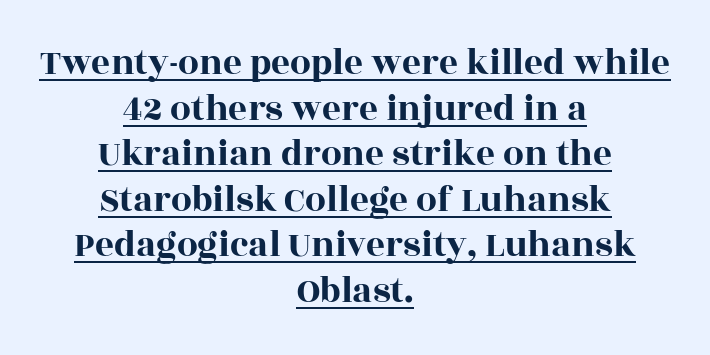
{"serif": "yes", "italic": "no", "width": "wide", "x_height": "large", "monospaced": "no", "underline": "yes", "align": "center", "line_spacing_ratio": 1.23, "letter_spacing": "normal", "letter_spacing_em": 0.0, "glyph_px": 37}
